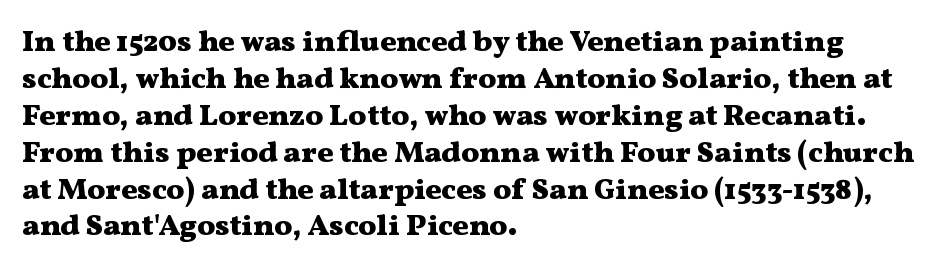
Q: Is the text bold? A: Yes.
Q: Is the text italic (slanted)? A: No, it is upright.
Q: Is the typeface a serif or a sans-serif typeface? A: Serif.
Q: Is the text underlined? A: No.
Q: How is the paragraph aligned? A: Left-aligned.
Q: Is the spacing between letters normal or unusually wide? A: Normal.
Q: Width (condensed, normal, or wide)? A: Wide.
Q: Stroke contrast? A: Medium.
Q: x-height? A: Medium.
Q: Monospaced? A: No.
